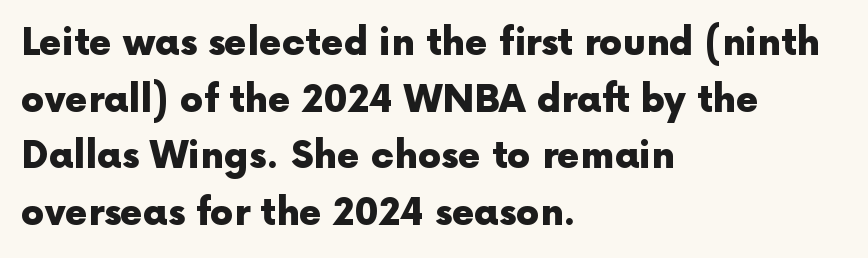
Q: Is the text bold? A: Yes.
Q: Is the text italic (slanted)? A: No, it is upright.
Q: Is the typeface a serif or a sans-serif typeface? A: Sans-serif.
Q: Is the text underlined? A: No.
Q: How is the paragraph aligned? A: Left-aligned.
Q: Is the spacing between letters normal or unusually wide? A: Normal.
Q: Is the spacing between lines tight, normal or loose? A: Normal.
Q: Width (condensed, normal, or wide)? A: Normal.
Q: x-height? A: Medium.
Q: Monospaced? A: No.
